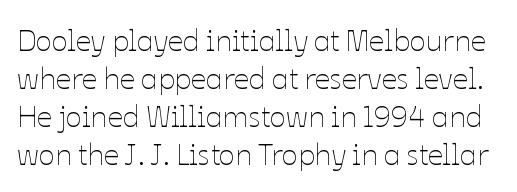
{"italic": "no", "bold": "no", "weight": "thin", "width": "normal", "stroke_contrast": "low", "x_height": "medium", "monospaced": "no", "underline": "no", "line_spacing": "normal", "line_spacing_ratio": 1.27, "letter_spacing": "normal", "letter_spacing_em": 0.0, "glyph_px": 30}
